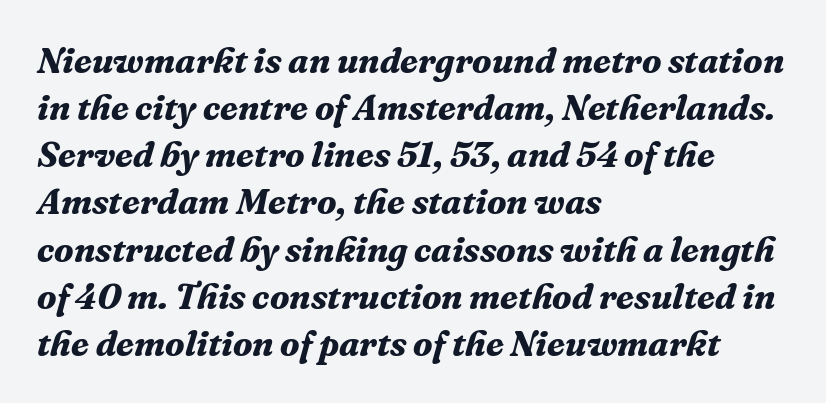
{"serif": "yes", "italic": "yes", "lean": "right", "slant_degrees": 16, "bold": "yes", "weight": "bold", "width": "normal", "stroke_contrast": "medium", "x_height": "medium", "monospaced": "no", "underline": "no", "align": "left", "line_spacing": "normal", "line_spacing_ratio": 1.31, "letter_spacing": "normal", "letter_spacing_em": 0.0, "glyph_px": 36}
